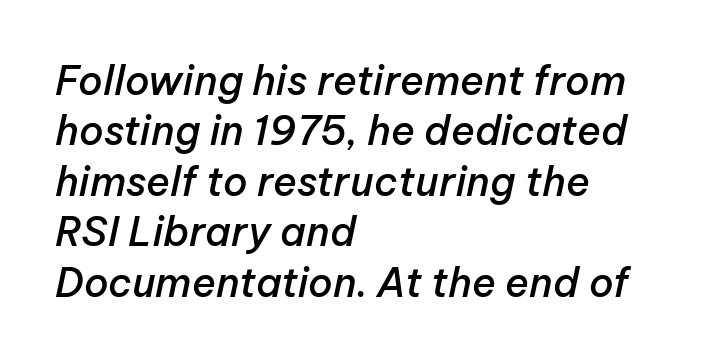
{"italic": "yes", "lean": "right", "slant_degrees": 12, "bold": "semi", "weight": "semibold", "width": "normal", "stroke_contrast": "low", "x_height": "medium", "monospaced": "no", "underline": "no", "align": "left", "line_spacing": "normal", "line_spacing_ratio": 1.26, "letter_spacing": "normal", "letter_spacing_em": 0.0, "glyph_px": 40}
